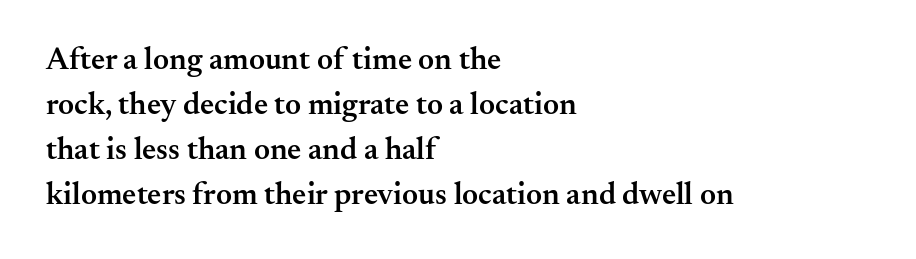
The image shows 31 px semibold serif type, upright; set left-aligned, normal line spacing (1.45x), normal letter spacing, not underlined; medium stroke contrast and a small x-height.
